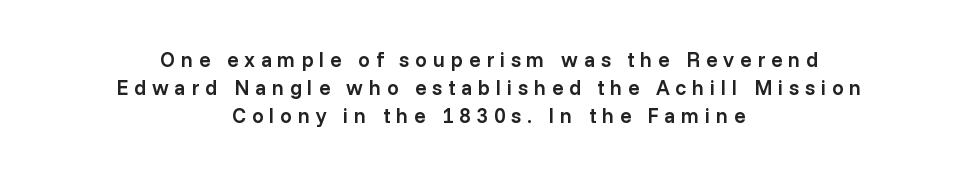
These words are printed semibold, heavier than regular yet not bold. When letters stand straight like this, we call the style roman or upright. Whoever set this chose a conventional vertical rhythm. Caption: expanded tracking, letters set apart. Words float on clear page, feet unadorned.
